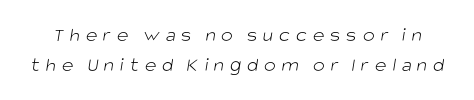
Unmarked baselines from the first word to the last. A typesetter would call this leading conventional body-copy spacing. Weight: regular or lighter. Spacing between characters has been opened up far beyond the box default.
